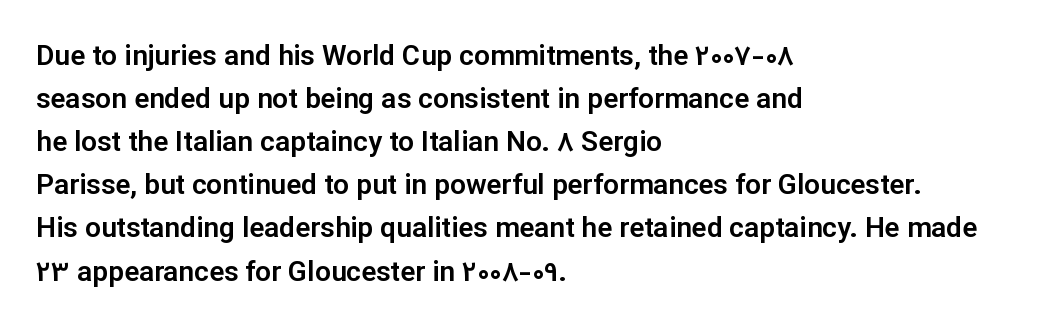
Vertically, the passage feels balanced, rows spaced as you'd expect. What kind of face is this? One without serifs — a sans. Here the designer chose a conventional face with non-uniform glyph widths. Look at the tracking — it's just the regular setting, nothing added. Designer's note — italics off, roman on.
